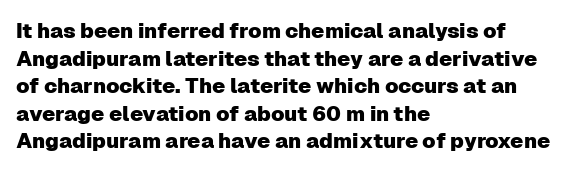
The image shows 21 px text type, upright; set left-aligned, normal line spacing (1.31x), normal letter spacing, not underlined.
